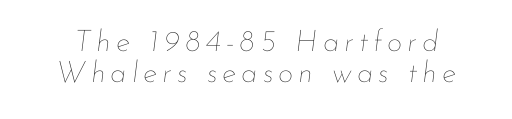
Does the lettering tilt? It does — this is italic. The typesetting does not lean heavy: it is not bold. Rows of type sit shoulder to shoulder in the vertical direction. Check under the words: just untouched page. Varying glyph widths throughout — classic text-font behaviour.
